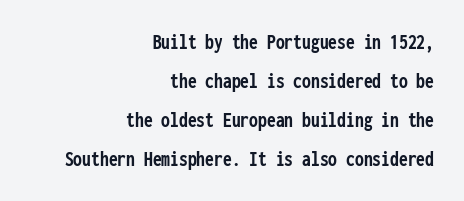
{"italic": "no", "bold": "yes", "underline": "no", "align": "right", "line_spacing_ratio": 1.77, "letter_spacing": "normal", "letter_spacing_em": 0.0, "glyph_px": 22}
